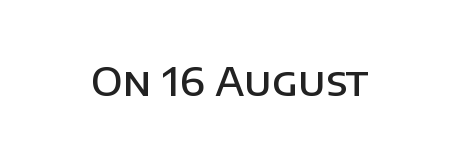
{"serif": "no", "italic": "no", "bold": "semi", "weight": "semibold", "width": "normal", "stroke_contrast": "low", "x_height": "large", "monospaced": "no", "underline": "no", "letter_spacing": "normal", "letter_spacing_em": 0.0, "glyph_px": 40}
